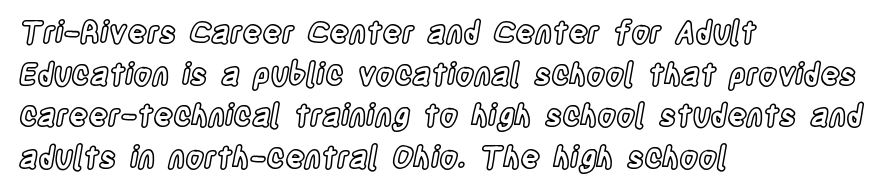
How would I describe the line gaps? Plain and ordinary. A typesetter would call this proportional, since set widths differ per character. Caption: multi-line text, flush left, ragged right. Observe the ordinary spacing: letters are neighbours, not strangers. A clean baseline with only descenders dipping below it.
